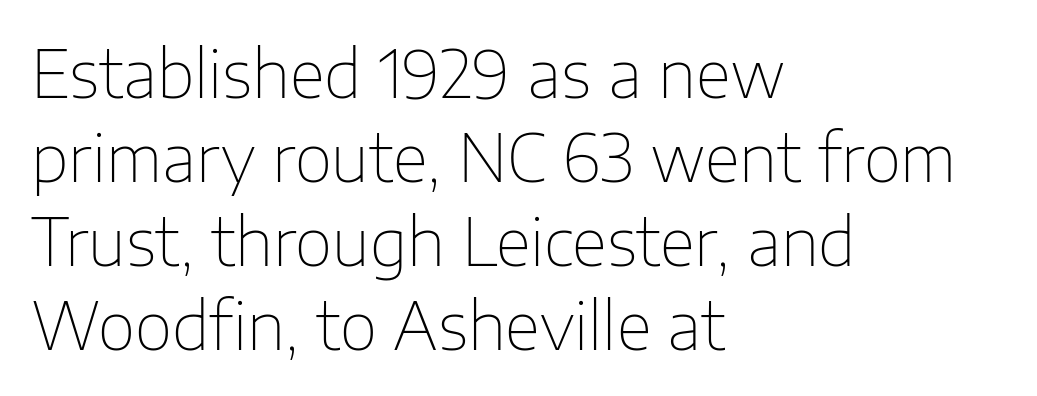
Glyph-to-glyph distance matches everyday printed text. The ragged edge is on the right, which tells us the setting is flush left. Quick note: interline space is typical. Each letter keeps its own natural width here, so spacing adapts to shape. This is roman type, the default non-slanted kind.
